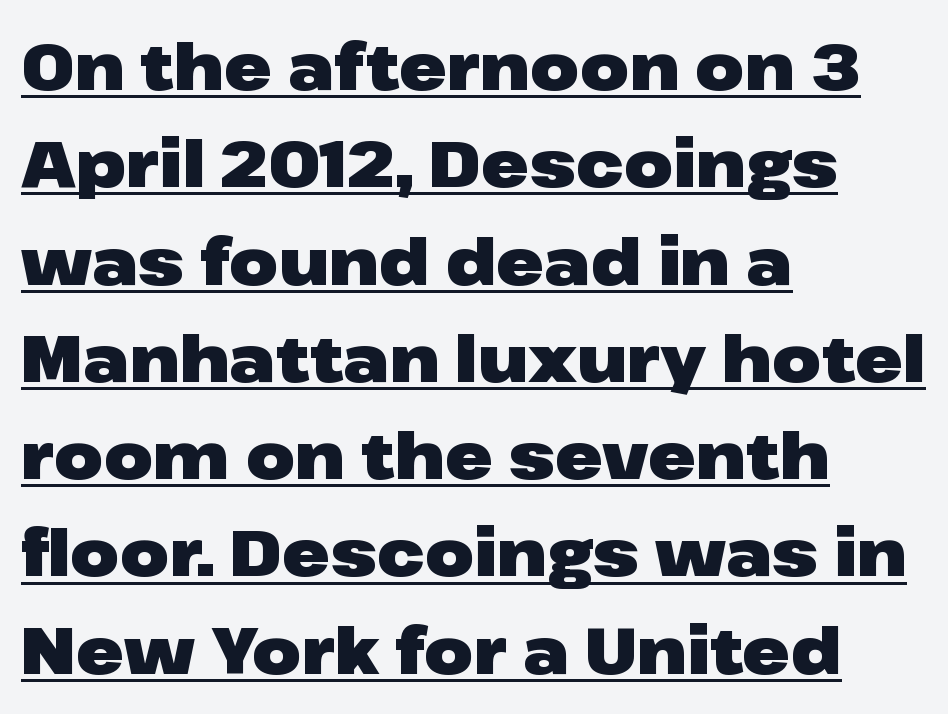
{"serif": "no", "italic": "no", "bold": "yes", "weight": "heavy", "width": "wide", "stroke_contrast": "low", "x_height": "medium", "monospaced": "no", "underline": "yes", "align": "left", "line_spacing": "normal", "line_spacing_ratio": 1.52, "letter_spacing": "normal", "letter_spacing_em": 0.0, "glyph_px": 64}
